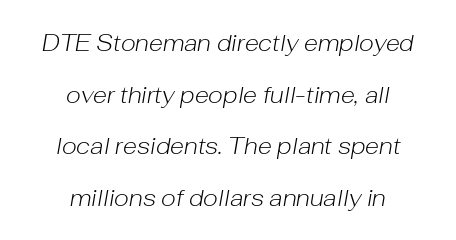
Q: Is the text bold? A: No.
Q: Is the text italic (slanted)? A: Yes, it leans right by about 10 degrees.
Q: Is the text underlined? A: No.
Q: How is the paragraph aligned? A: Centered.
Q: Is the spacing between letters normal or unusually wide? A: Normal.
Q: Is the spacing between lines tight, normal or loose? A: Loose.
